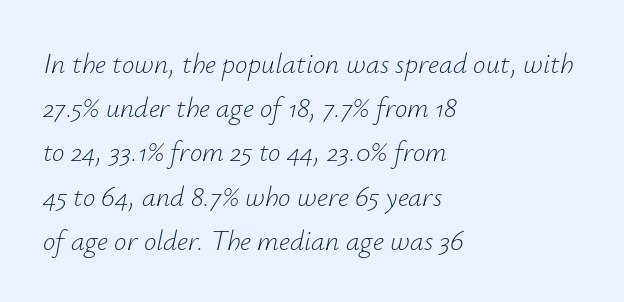
The image shows 28 px light type, italic (leaning right); set left-aligned, normal line spacing (1.58x), normal letter spacing, not underlined; low stroke contrast and a small x-height.
